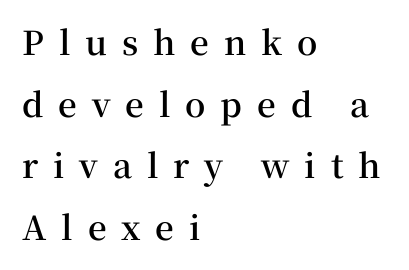
The rendering anchors every line to the left-hand side. Unlike a clean sans, this face finishes its strokes with serifs. Descenders hang freely into open space. Do the letters lean? They stand straight.
